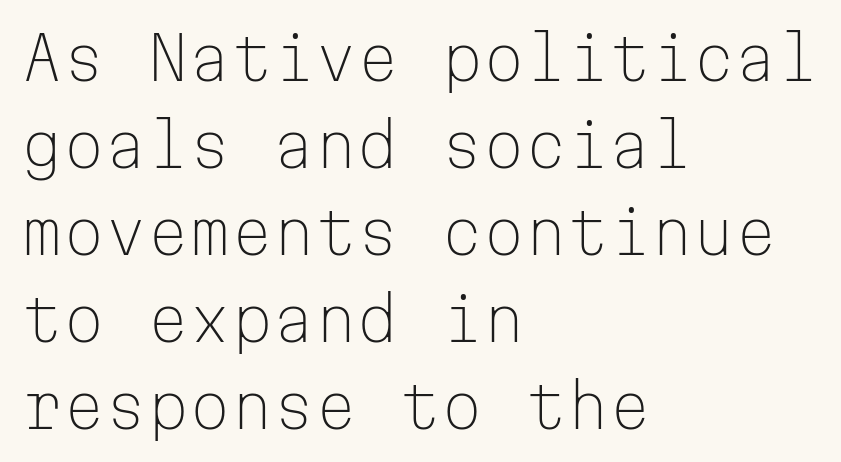
Q: Is the text bold? A: No.
Q: Is the text italic (slanted)? A: No, it is upright.
Q: Is the typeface a serif or a sans-serif typeface? A: Sans-serif.
Q: Is the text underlined? A: No.
Q: How is the paragraph aligned? A: Left-aligned.
Q: Is the spacing between letters normal or unusually wide? A: Normal.
Q: Is the spacing between lines tight, normal or loose? A: Normal.
Q: Width (condensed, normal, or wide)? A: Normal.
Q: Stroke contrast? A: Low.
Q: x-height? A: Medium.
Q: Monospaced? A: Yes.
